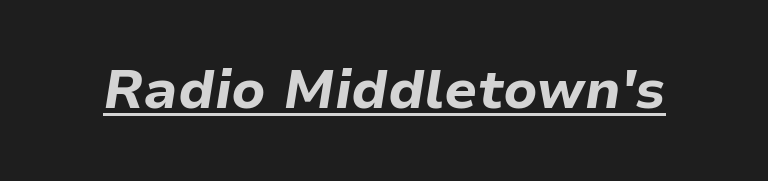
{"italic": "yes", "lean": "right", "slant_degrees": 9, "bold": "yes", "weight": "bold", "width": "normal", "stroke_contrast": "low", "x_height": "medium", "monospaced": "no", "underline": "yes", "letter_spacing": "normal", "letter_spacing_em": 0.0, "glyph_px": 54}
